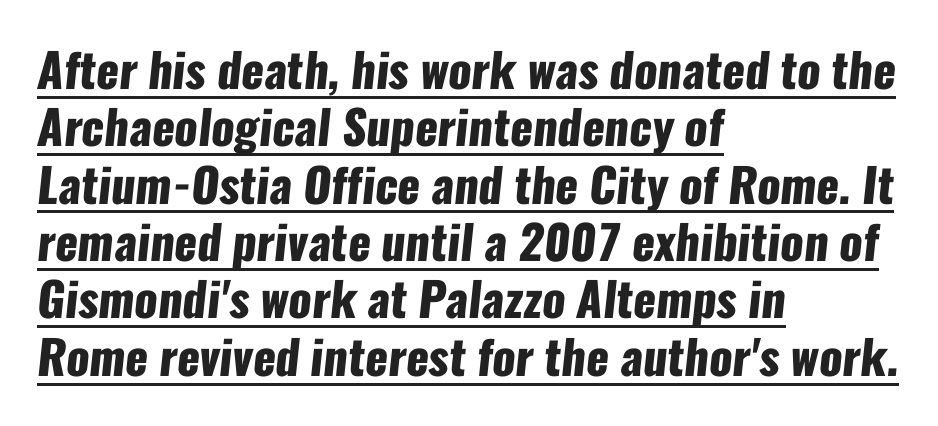
The paragraph has a hard left edge and a soft right edge. The rendering uses natural spacing where letterforms have individual widths. Every word sits above its own underline. This sample uses a sans-serif face. Caption: bold face, heavy strokes.
